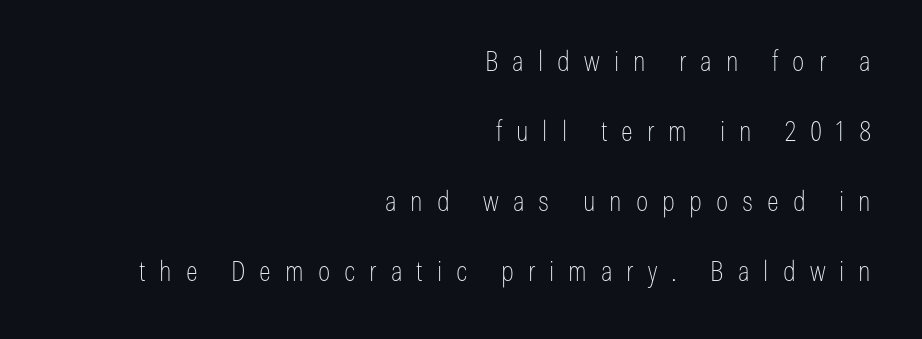
Nope, no serifs anywhere on these letters. One glance says open: line gaps are wider than usual. Ink coverage per letter is moderate at most. These lines are rendered in a variable-pitch font.
